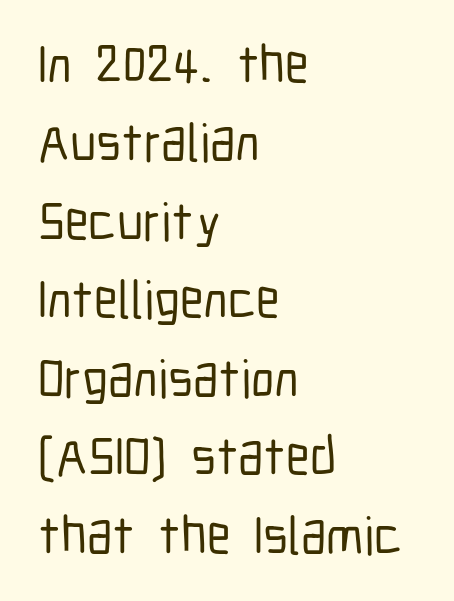
{"serif": "no", "italic": "no", "width": "condensed", "stroke_contrast": "low", "x_height": "medium", "monospaced": "no", "underline": "no", "align": "left", "line_spacing": "normal", "line_spacing_ratio": 1.48, "letter_spacing": "normal", "letter_spacing_em": 0.0, "glyph_px": 53}
